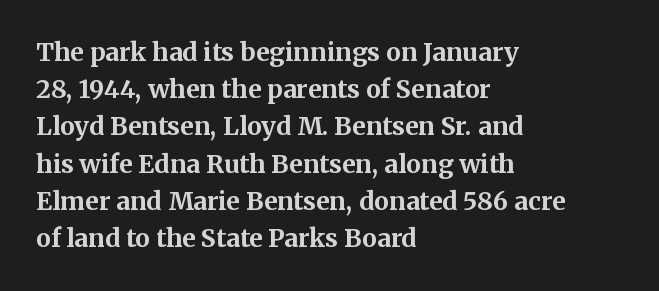
Italic: no, the glyphs are upright roman. Weight: bold. A typesetter would call this zero additional tracking. Does the copy run flush right? No — it runs flush left. In terms of leading, this rendering sits right in the middle. Quick note: underline off.
